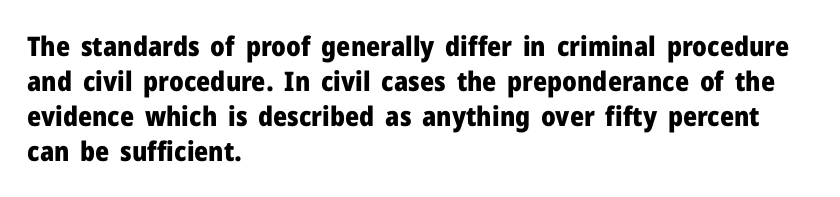
The image shows 27 px bold type, upright; set left-aligned, normal line spacing (1.3x), normal letter spacing, not underlined.
